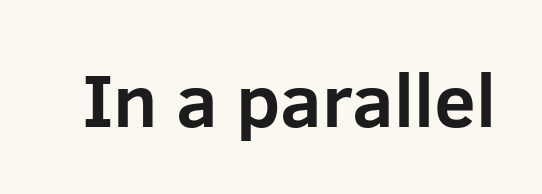
The image shows 75 px bold sans-serif type, upright; set normal letter spacing, not underlined; low stroke contrast and a medium x-height.
